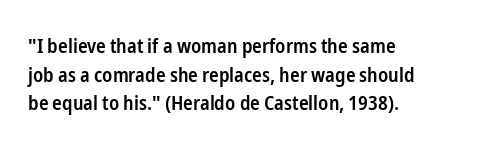
{"italic": "no", "bold": "semi", "underline": "no", "align": "left", "line_spacing": "normal", "line_spacing_ratio": 1.43, "letter_spacing": "normal", "letter_spacing_em": 0.0, "glyph_px": 20}
